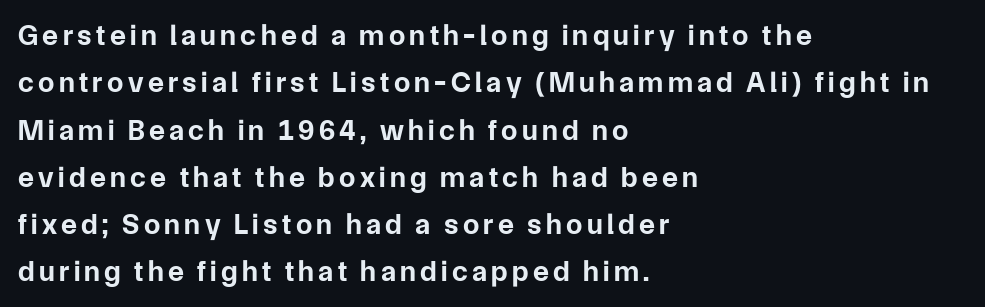
Bold? Absolutely — the strokes are thick and heavy. The letters stand upright; this is a roman face. The rendering uses natural spacing where letterforms have individual widths. No feet cap the strokes, marking this as sans-serif type.
